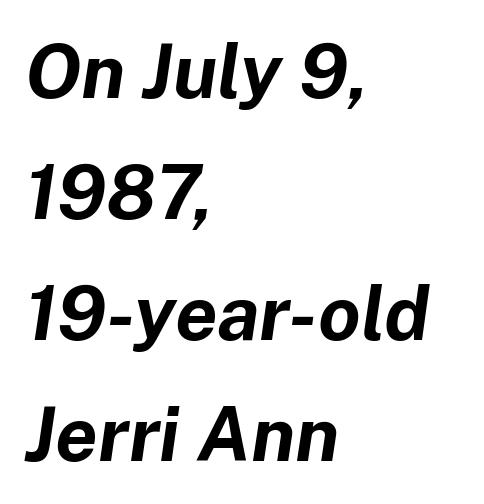
{"italic": "yes", "lean": "right", "slant_degrees": 8, "bold": "yes", "weight": "bold", "width": "normal", "stroke_contrast": "low", "x_height": "medium", "monospaced": "no", "underline": "no", "align": "left", "line_spacing": "normal", "line_spacing_ratio": 1.59, "letter_spacing": "normal", "letter_spacing_em": 0.0, "glyph_px": 76}
